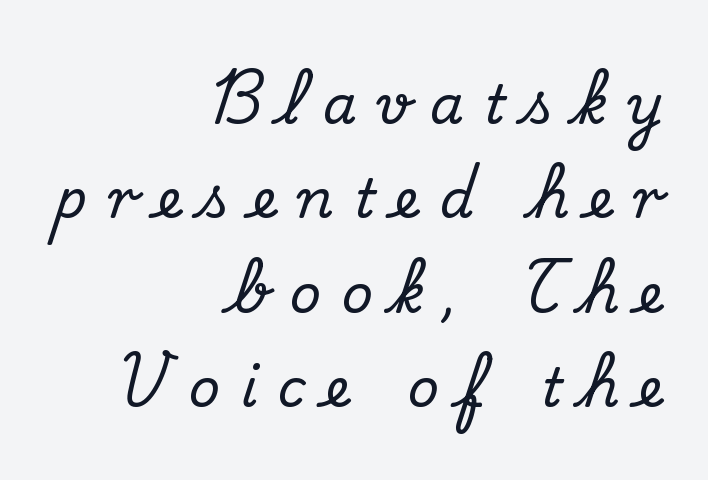
{"serif": "yes", "width": "normal", "stroke_contrast": "medium", "x_height": "small", "monospaced": "no", "underline": "no", "align": "right", "line_spacing_ratio": 1.75, "letter_spacing": "wide", "letter_spacing_em": 0.38, "glyph_px": 54}
